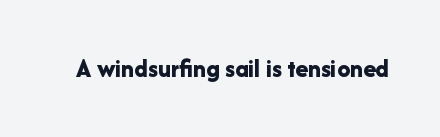
Only glyphs here, with clear space below each row. Rendered with straight, roman letterforms. The glyphs have the mass of a bold cut. Observe the ordinary spacing: letters are neighbours, not strangers.
